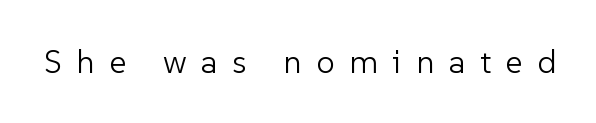
These lines were composed using upright roman letters. The rendering uses natural spacing where letterforms have individual widths. Each stroke keeps to a modest, everyday thickness or less. This rendering employs a face without finishing strokes, i.e., a sans-serif.
